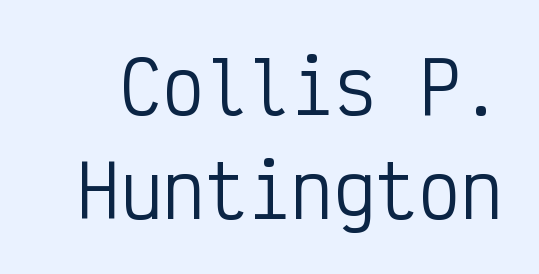
{"serif": "no", "italic": "no", "bold": "no", "weight": "regular", "width": "condensed", "stroke_contrast": "low", "x_height": "medium", "monospaced": "yes", "underline": "no", "line_spacing": "normal", "line_spacing_ratio": 1.47, "letter_spacing": "normal", "letter_spacing_em": 0.0, "glyph_px": 71}
